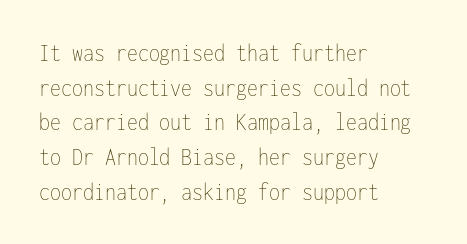
{"italic": "no", "bold": "no", "underline": "no", "align": "left", "line_spacing": "normal", "line_spacing_ratio": 1.39, "letter_spacing": "normal", "letter_spacing_em": 0.0, "glyph_px": 25}
